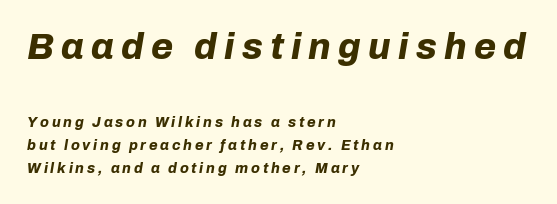
The image shows 36 px bold type, italic (leaning right); set left-aligned, normal line spacing (1.63x), unusually wide letter spacing (+0.2 em), not underlined; the first (top) block is 2.57x larger; low stroke contrast and a medium x-height.
